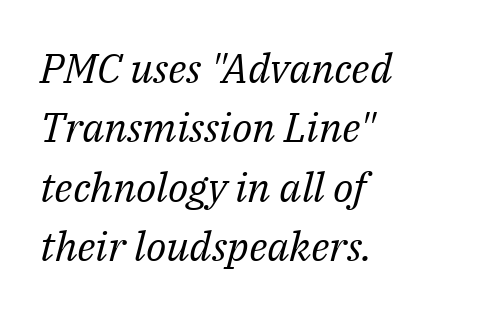
The image shows 41 px regular-weight serif type, italic (leaning right); set left-aligned, normal line spacing (1.45x), normal letter spacing, not underlined; medium stroke contrast and a medium x-height.
